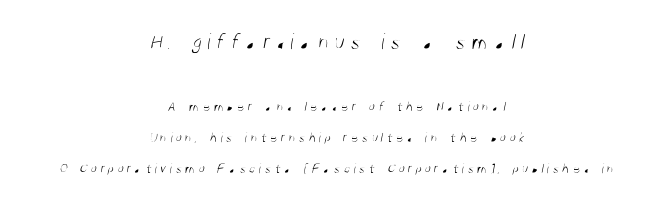
Unmarked baselines from the first word to the last. You could only call the tracking loose — the letters float apart. Weight: in the light-to-regular range. Horizontal bands of white between lines are thick stripes. Notice how the passage keeps no hard edge, just a central spine.
